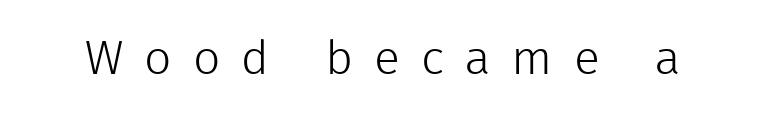
Rendered with straight, roman letterforms. Decoration check: the copy has no underline. Heaviness? Minimal to ordinary, like unemphasized prose. Tracking value appears strongly positive — letters spread wide.
